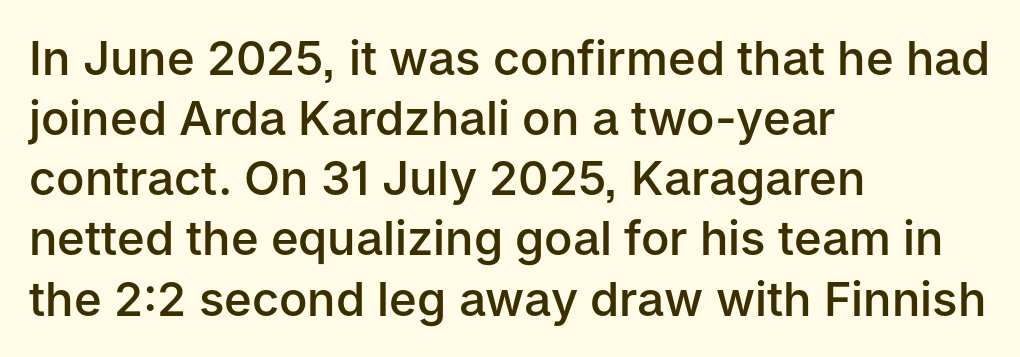
Q: Is the text bold? A: Semi-bold.
Q: Is the text italic (slanted)? A: No, it is upright.
Q: Is the typeface a serif or a sans-serif typeface? A: Sans-serif.
Q: Is the text underlined? A: No.
Q: How is the paragraph aligned? A: Left-aligned.
Q: Is the spacing between letters normal or unusually wide? A: Normal.
Q: Is the spacing between lines tight, normal or loose? A: Normal.
Q: Width (condensed, normal, or wide)? A: Normal.
Q: Stroke contrast? A: Low.
Q: x-height? A: Medium.
Q: Monospaced? A: No.
